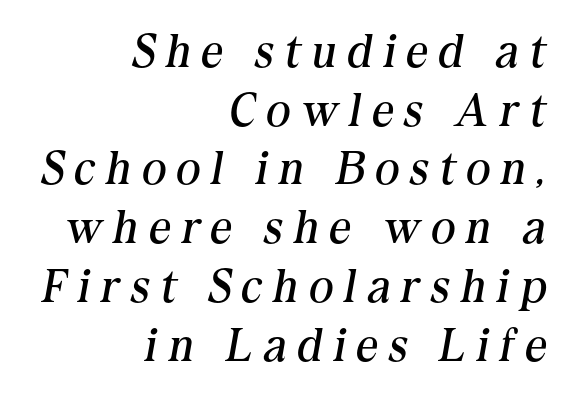
{"serif": "yes", "italic": "yes", "lean": "right", "slant_degrees": 10, "bold": "no", "weight": "regular", "width": "normal", "stroke_contrast": "medium", "x_height": "medium", "monospaced": "no", "underline": "no", "align": "right", "line_spacing": "normal", "line_spacing_ratio": 1.25, "letter_spacing": "wide", "letter_spacing_em": 0.24, "glyph_px": 47}
